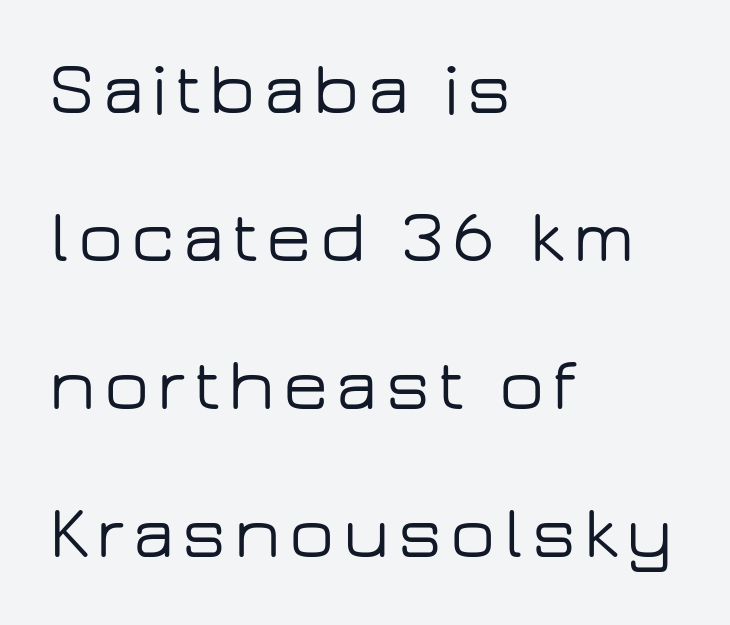
The image shows 74 px wide sans-serif type, upright; set left-aligned, loose line spacing (2.0x), not underlined; low stroke contrast and a medium x-height.
